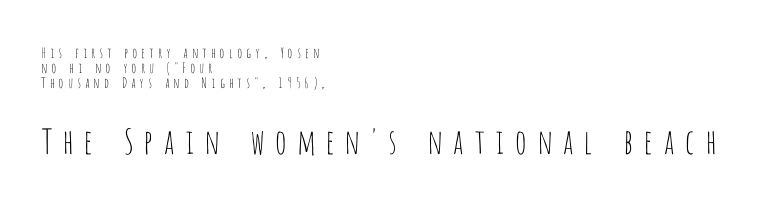
Q: Is the text bold? A: No.
Q: Is the text italic (slanted)? A: No, it is upright.
Q: Is the typeface a serif or a sans-serif typeface? A: Sans-serif.
Q: Is the text underlined? A: No.
Q: How is the paragraph aligned? A: Left-aligned.
Q: Is the spacing between letters normal or unusually wide? A: Unusually wide.
Q: Is the spacing between lines tight, normal or loose? A: Tight.
Q: Which block of text is set in a larger size, the first (top) or the second (bottom)? A: The second (bottom) one.
Q: Width (condensed, normal, or wide)? A: Condensed.
Q: Stroke contrast? A: Low.
Q: x-height? A: Large.
Q: Monospaced? A: No.
